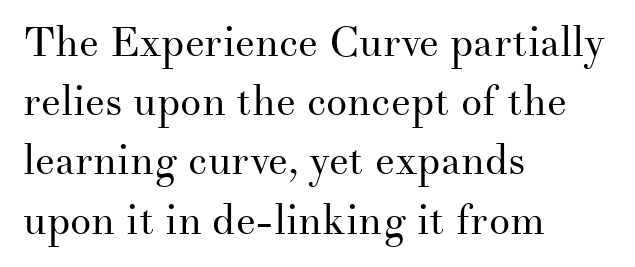
The image shows 42 px regular-weight serif type, upright; set left-aligned, normal line spacing (1.41x), normal letter spacing, not underlined; medium stroke contrast and a small x-height.
